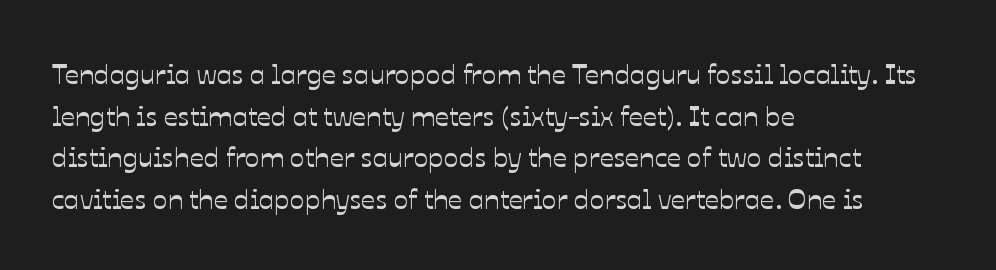
Q: Is the text italic (slanted)? A: No, it is upright.
Q: Is the text underlined? A: No.
Q: How is the paragraph aligned? A: Left-aligned.
Q: Is the spacing between letters normal or unusually wide? A: Normal.
Q: Is the spacing between lines tight, normal or loose? A: Normal.
Q: Width (condensed, normal, or wide)? A: Normal.
Q: Stroke contrast? A: Low.
Q: x-height? A: Medium.
Q: Monospaced? A: No.
